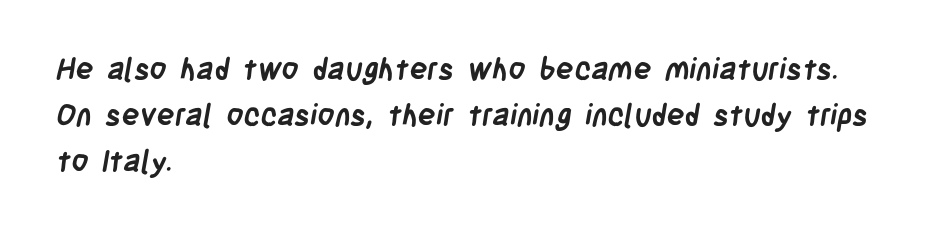
The image shows 30 px semibold, condensed sans-serif type; set left-aligned, normal line spacing (1.53x), normal letter spacing, not underlined; low stroke contrast and a large x-height.
